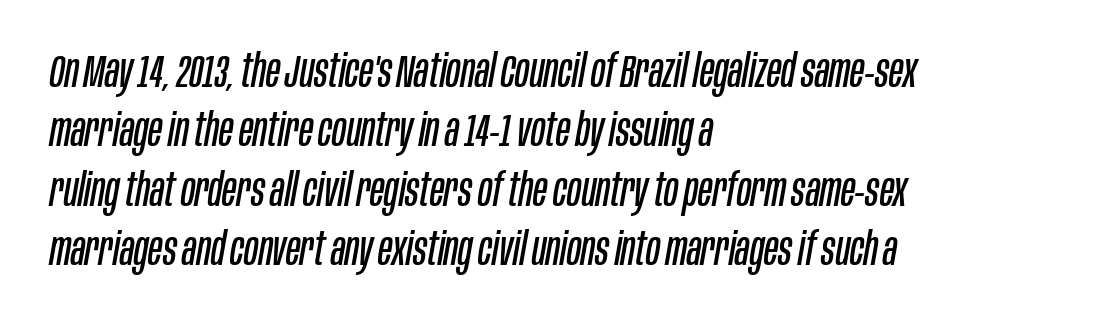
Think of a printed novel: that variable character pitch is what you see here. The passage is arranged the way most books set body copy — flush left. Each row of text sits above clean, open space. Is the letter spacing exaggerated? No — it looks like the ordinary default. This sample keeps an unexceptional amount of space between lines. The face looks like a standard text weight, possibly lighter.
